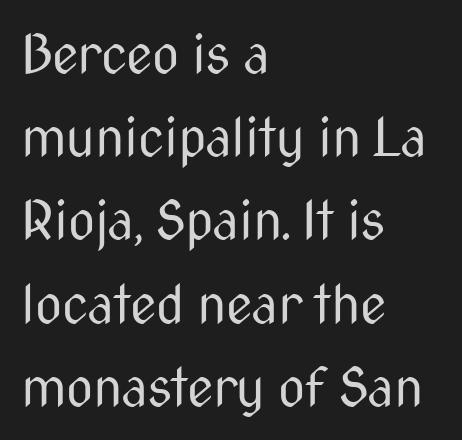
Horizontally, the lines are justified to the leading edge only. Descenders are the only things crossing below the line. This is sans-serif lettering, the kind often seen on screens and signage. Baseline-to-baseline distance is the conventional proportion of letter height. The line texture is even and compact thanks to regular tracking. The face looks like a standard text weight, possibly lighter.
